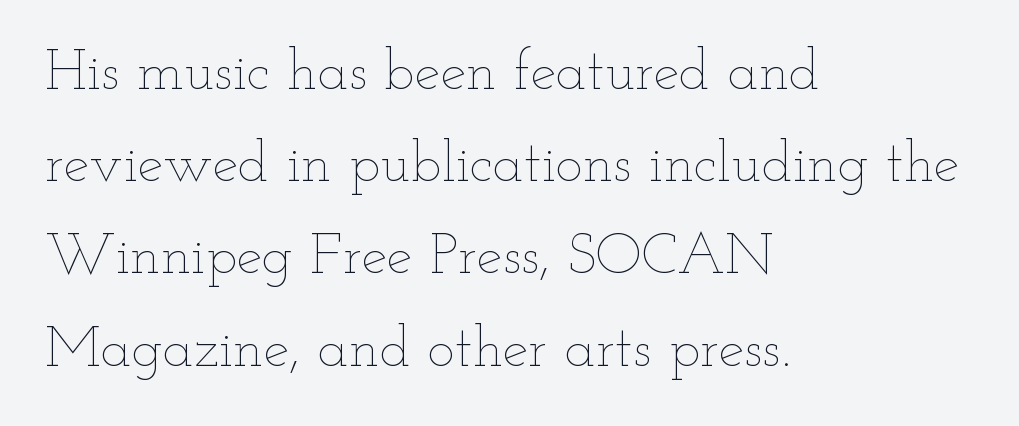
Posture: straight, roman, zero tilt. The line-height multiplier appears to be the usual default. Think of a printed novel: that variable character pitch is what you see here. No word sits above an underline. Reading down the block, your eye returns to a fixed left position each line.
